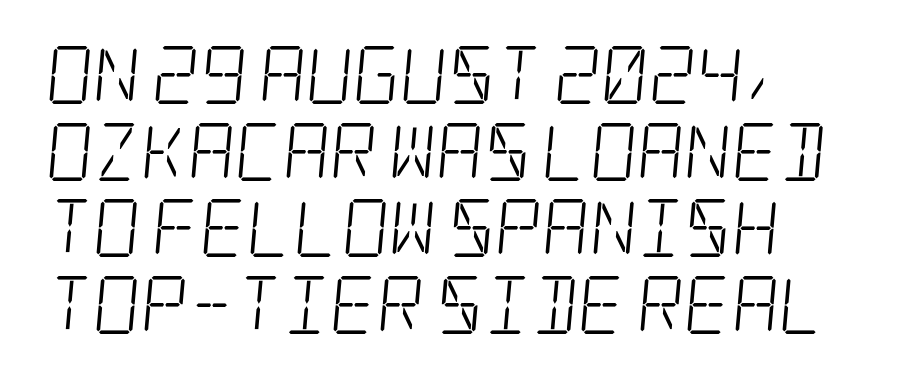
Q: Is the text bold? A: No.
Q: Is the typeface a serif or a sans-serif typeface? A: Serif.
Q: Is the text underlined? A: No.
Q: How is the paragraph aligned? A: Left-aligned.
Q: Is the spacing between letters normal or unusually wide? A: Normal.
Q: Is the spacing between lines tight, normal or loose? A: Normal.
Q: Width (condensed, normal, or wide)? A: Condensed.
Q: Stroke contrast? A: Low.
Q: x-height? A: Large.
